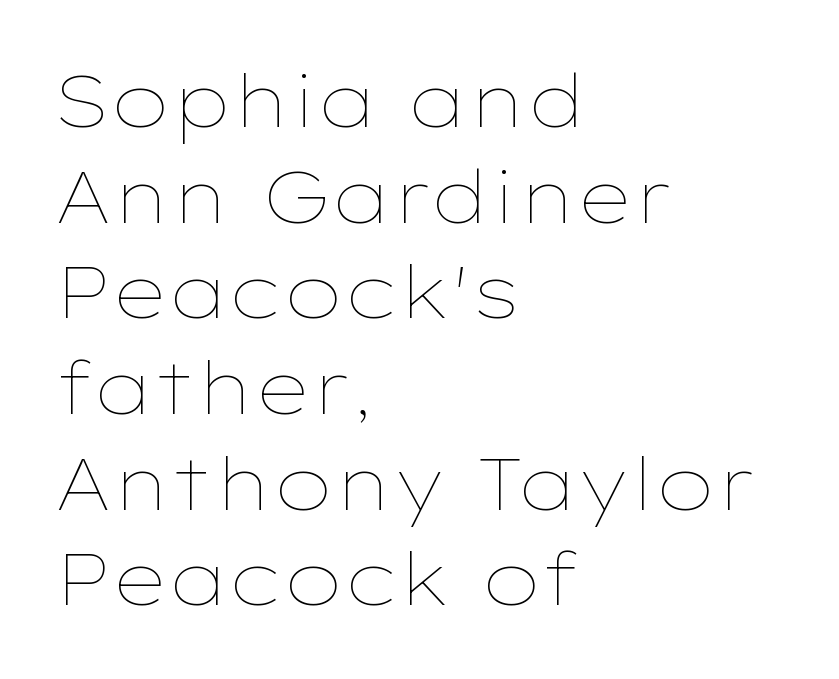
Nothing unusual about the tracking: characters are spaced as the font intends. Line spacing here is normal. Ink coverage per letter is moderate at most. Quick note: underline off. This rendering uses left alignment, leaving the right contour irregular.
